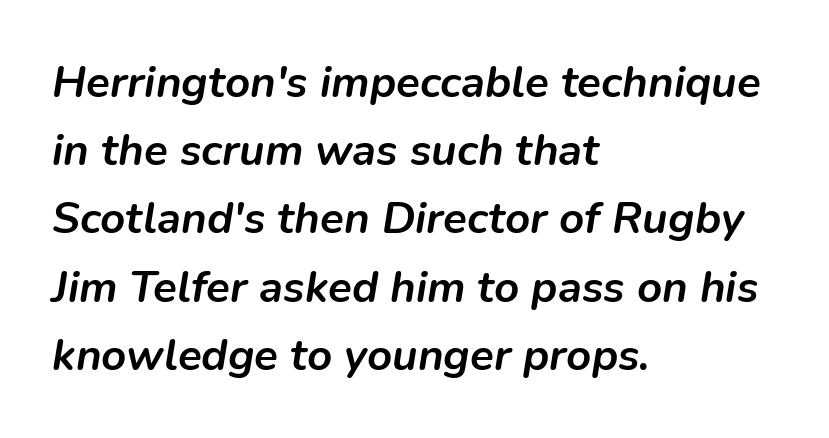
Italic? Definitely — the glyphs are oblique. Anything drawn beneath the words? Only blank space. This sample has the flowing, uneven cadence of proportional lettering. Teacher's note: observe the even left margin — that is flush-left alignment. Pretty heavy lettering here — definitely bold. Compared with typical paragraphs, the rows here are spaced about the same.
